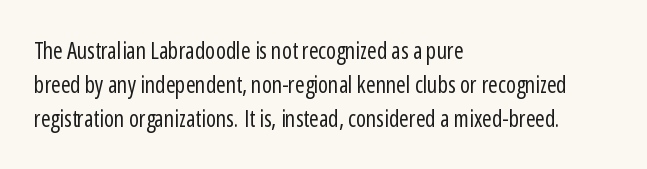
The type sits square on the baseline with zero lean. Stem width sits at or under what a default text font uses. Horizontally, the lines are justified to the leading edge only. This sample keeps an unexceptional amount of space between lines. The space beneath each line is pristine and unruled. There is no visible air inserted between adjacent glyphs.
